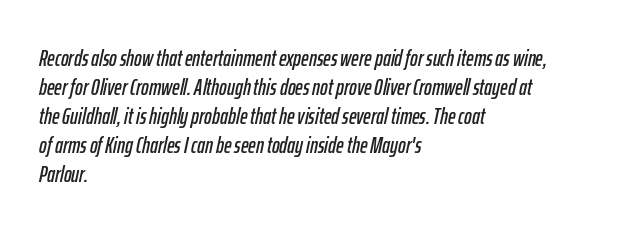
{"italic": "yes", "lean": "right", "slant_degrees": 12, "underline": "no", "align": "left", "line_spacing": "normal", "line_spacing_ratio": 1.26, "letter_spacing": "normal", "letter_spacing_em": 0.0, "glyph_px": 23}
